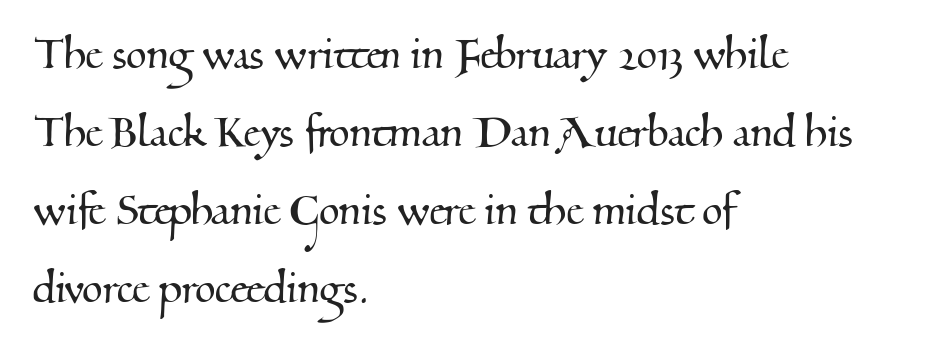
Rule under the text: the space is simply empty. If you drew a ruler down the left edge, every line would touch it. A typesetter would call this zero additional tracking. Students, observe: this is what conventionally led text looks like. A serif font was chosen for this passage. Each letter keeps its own natural width here, so spacing adapts to shape.
